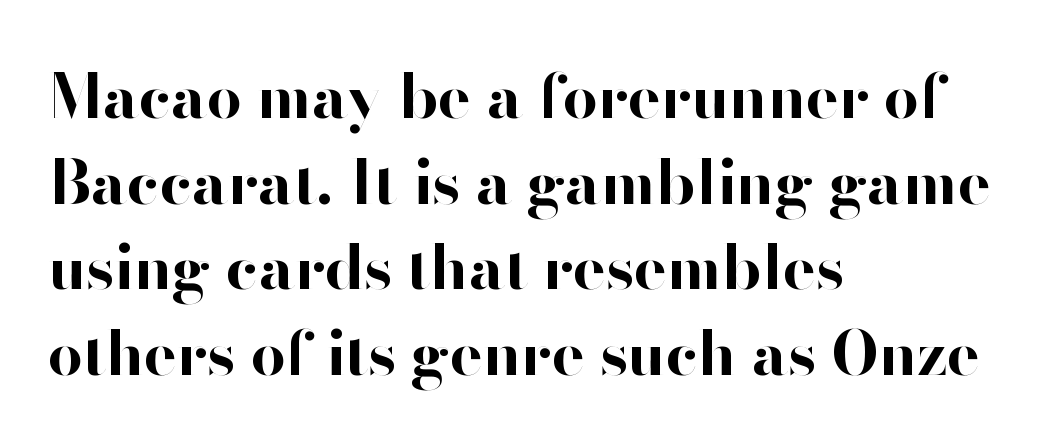
Do the letters lean? They stand straight. Is the letter spacing exaggerated? No — it looks like the ordinary default. If you drew a ruler down the left edge, every line would touch it. Summary of weight: heavy, a full bold. Regular leading.
